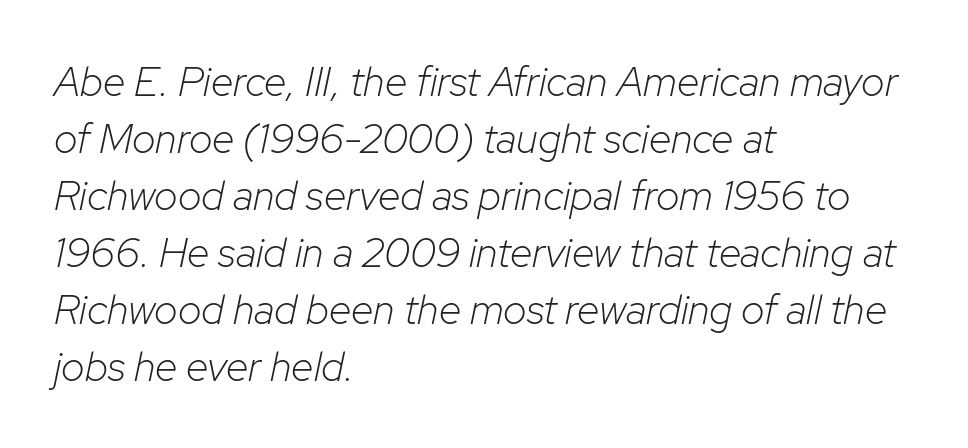
Q: Is the text bold? A: No.
Q: Is the text italic (slanted)? A: Yes, it leans right by about 12 degrees.
Q: Is the text underlined? A: No.
Q: How is the paragraph aligned? A: Left-aligned.
Q: Is the spacing between letters normal or unusually wide? A: Normal.
Q: Is the spacing between lines tight, normal or loose? A: Normal.
Q: Width (condensed, normal, or wide)? A: Normal.
Q: Stroke contrast? A: Low.
Q: x-height? A: Medium.
Q: Monospaced? A: No.
